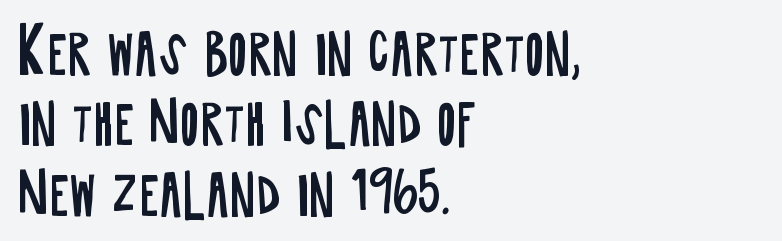
The image shows 53 px regular-weight, condensed sans-serif type, upright; set left-aligned, normal line spacing (1.33x), normal letter spacing, not underlined; low stroke contrast and a large x-height.
